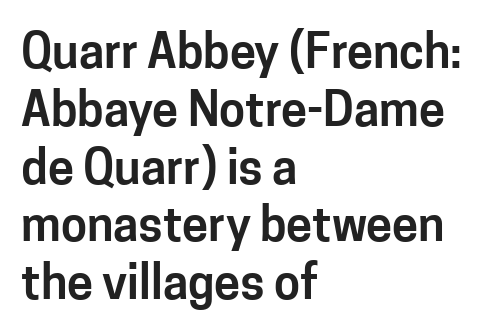
Q: Is the text italic (slanted)? A: No, it is upright.
Q: Is the typeface a serif or a sans-serif typeface? A: Sans-serif.
Q: Is the text underlined? A: No.
Q: How is the paragraph aligned? A: Left-aligned.
Q: Is the spacing between letters normal or unusually wide? A: Normal.
Q: Width (condensed, normal, or wide)? A: Normal.
Q: Stroke contrast? A: Low.
Q: x-height? A: Medium.
Q: Monospaced? A: No.
